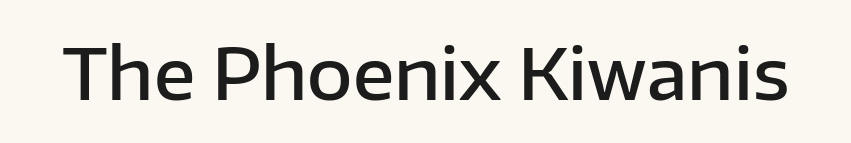
{"serif": "no", "italic": "no", "bold": "semi", "weight": "semibold", "width": "normal", "stroke_contrast": "low", "x_height": "medium", "monospaced": "no", "underline": "no", "letter_spacing": "normal", "letter_spacing_em": 0.0, "glyph_px": 70}
